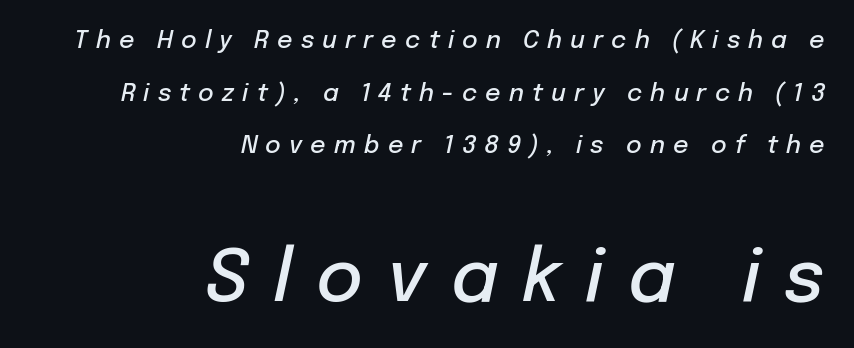
The image shows 72 px semibold type, italic (leaning right); set right-aligned, loose line spacing (2.19x), unusually wide letter spacing (+0.34 em), not underlined; the second (bottom) block is 3.0x larger; low stroke contrast and a medium x-height.
